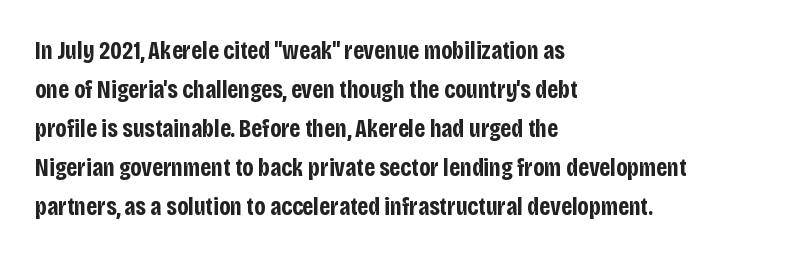
Vertical strokes here are truly vertical. In terms of letterspacing, this is plain default setting. This block has exactly the height ordinary leading produces. Pretty heavy lettering here — definitely bold.
